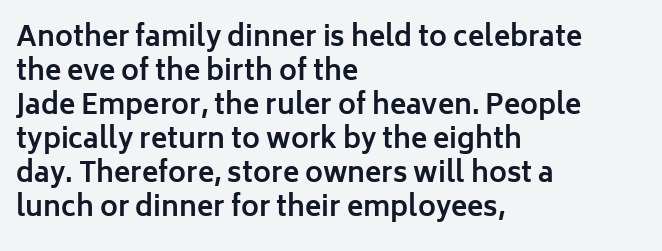
Does the weight exceed regular? Yes, all the way to bold. Short note: letters normally spaced. The space beneath each line is pristine and unruled. The typesetter chose a ragged-right arrangement here. Posture: vertical. The passage shown stacks its lines at a standard gap.
